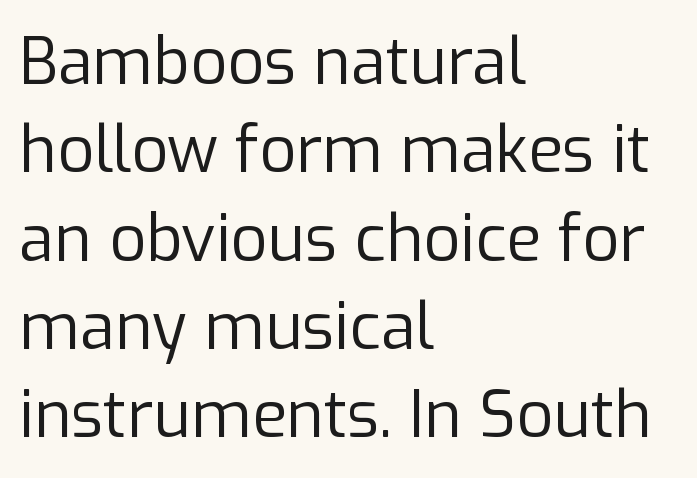
The image shows 64 px regular-weight sans-serif type, upright; set left-aligned, normal line spacing (1.38x), normal letter spacing, not underlined; low stroke contrast and a medium x-height.
